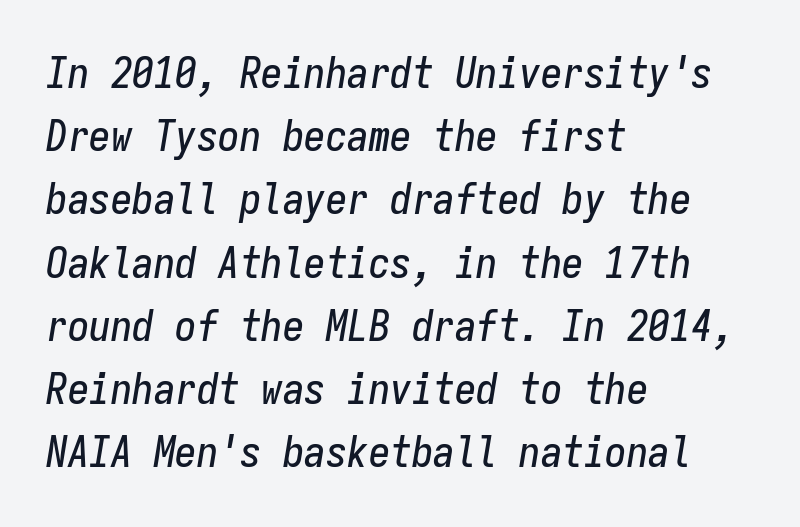
Where is the straight margin? On the left. Yep, that's italic — everything's leaning. The face used here is rendered with its standard letterfit. The rendering uses typewriter-style spacing with identical character cells.
